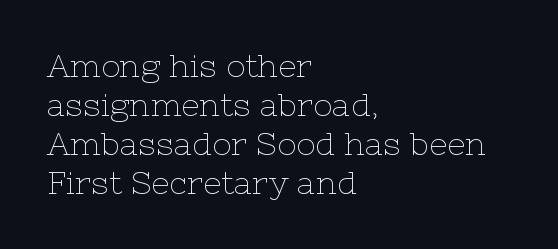
Reading down the block, your eye returns to a fixed left position each line. Are there feet on the stems? There are — it's a serif. The rendering uses natural spacing where letterforms have individual widths. Type without underlining.
